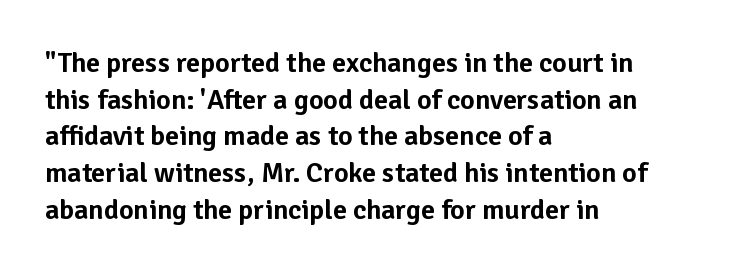
Q: Is the text italic (slanted)? A: No, it is upright.
Q: Is the typeface a serif or a sans-serif typeface? A: Sans-serif.
Q: Is the text underlined? A: No.
Q: How is the paragraph aligned? A: Left-aligned.
Q: Is the spacing between letters normal or unusually wide? A: Normal.
Q: Is the spacing between lines tight, normal or loose? A: Normal.
Q: Width (condensed, normal, or wide)? A: Normal.
Q: Stroke contrast? A: Low.
Q: x-height? A: Medium.
Q: Monospaced? A: No.
